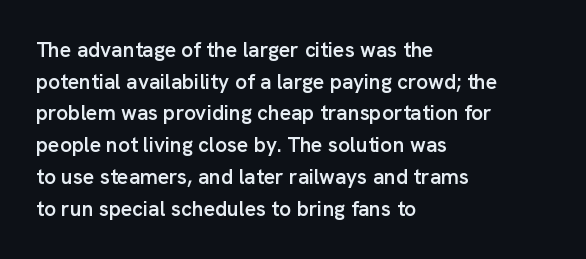
Q: Is the text bold? A: Semi-bold.
Q: Is the text italic (slanted)? A: No, it is upright.
Q: Is the text underlined? A: No.
Q: How is the paragraph aligned? A: Left-aligned.
Q: Is the spacing between letters normal or unusually wide? A: Normal.
Q: Is the spacing between lines tight, normal or loose? A: Normal.
